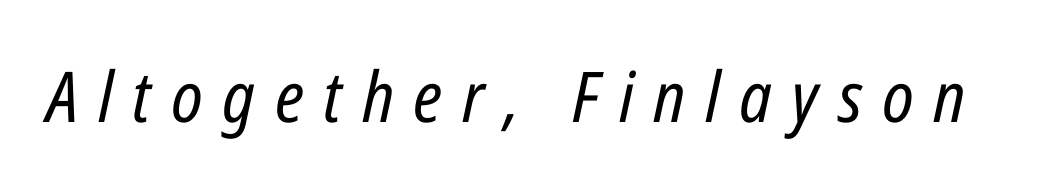
The image shows 70 px regular-weight, condensed type, italic (leaning right); set unusually wide letter spacing (+0.28 em), not underlined; low stroke contrast and a medium x-height.
